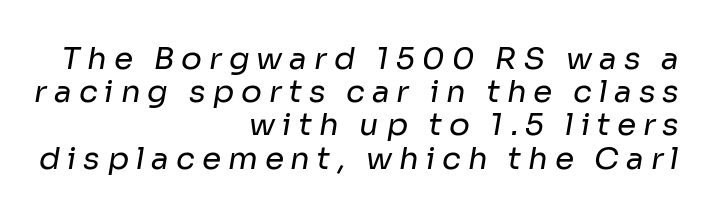
{"serif": "no", "bold": "no", "weight": "regular", "width": "normal", "stroke_contrast": "low", "x_height": "medium", "monospaced": "no", "underline": "no", "align": "right", "line_spacing": "tight", "line_spacing_ratio": 1.07, "letter_spacing": "wide", "letter_spacing_em": 0.22, "glyph_px": 31}
